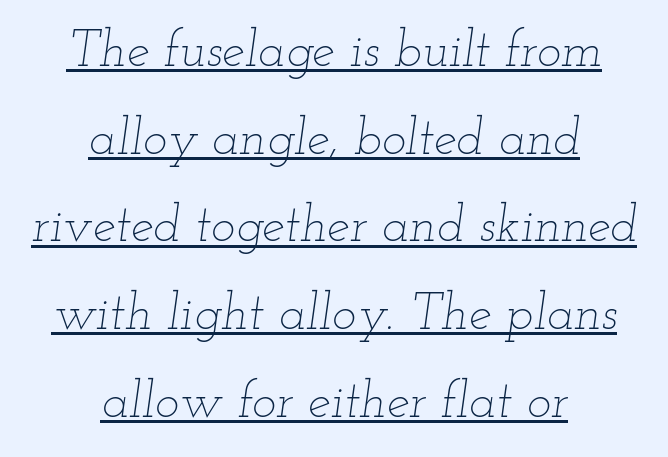
The image shows 51 px thin, wide type, italic (leaning right); set centered, line spacing 1.72x, normal letter spacing, underlined; low stroke contrast and a small x-height.
